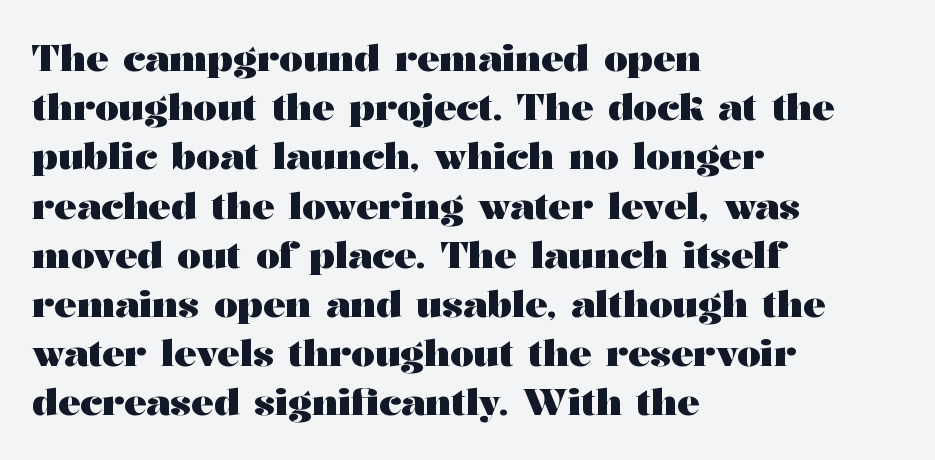
Old-style or modern, the face here clearly has serifs. Every letter is thick-stroked: bold, no question. Glance below the letters and you will spot only blank space. This sample uses an upright cut, with every glyph sitting square on the baseline. Nobody touched the tracking dial on this one.
